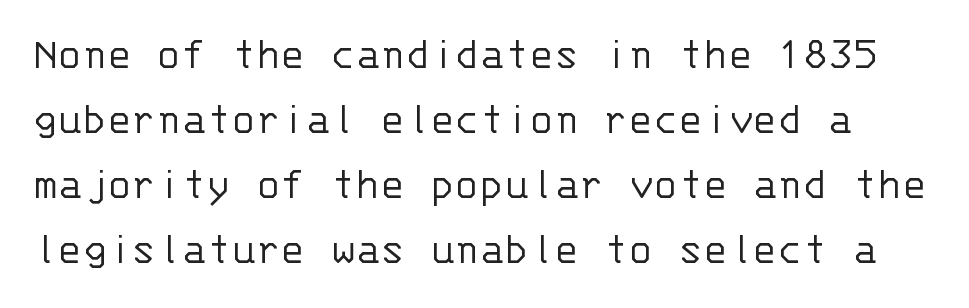
{"serif": "no", "italic": "no", "bold": "no", "weight": "light", "width": "normal", "stroke_contrast": "low", "x_height": "large", "monospaced": "yes", "underline": "no", "line_spacing": "normal", "line_spacing_ratio": 1.41, "letter_spacing": "normal", "letter_spacing_em": 0.0, "glyph_px": 46}
